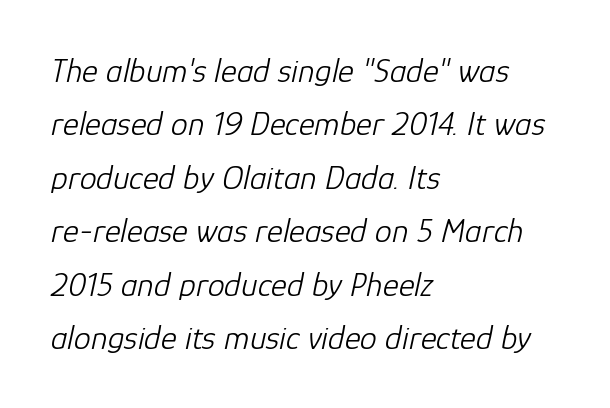
Varying glyph widths throughout — classic text-font behaviour. Check under the words: just untouched page. This sample uses an oblique cut, with every glyph tilted off the vertical. Interline gaps are of average width in this sample. You could call the tracking neutral — neither tight nor loose.
